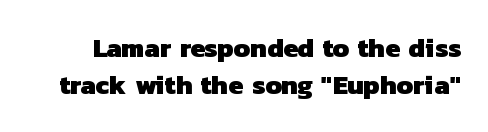
The image shows 27 px bold type; set normal line spacing (1.37x), normal letter spacing, not underlined.
